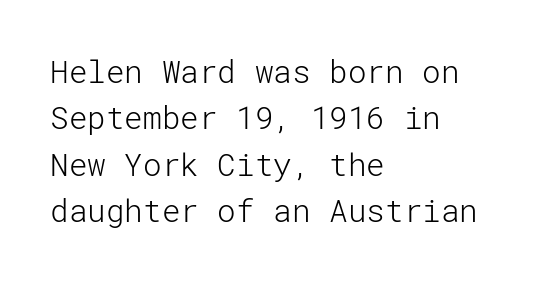
The image shows 31 px light sans-serif type, upright; set left-aligned, normal line spacing (1.5x), normal letter spacing, not underlined; low stroke contrast and a medium x-height.
